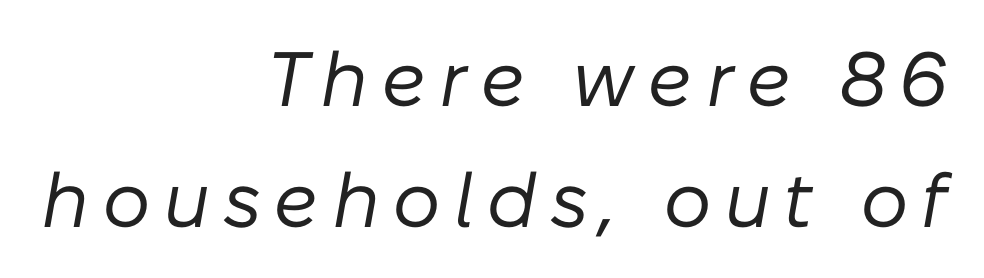
{"italic": "yes", "lean": "right", "slant_degrees": 10, "bold": "no", "weight": "regular", "width": "normal", "stroke_contrast": "low", "x_height": "medium", "monospaced": "no", "underline": "no", "align": "right", "line_spacing": "normal", "line_spacing_ratio": 1.57, "glyph_px": 77}
